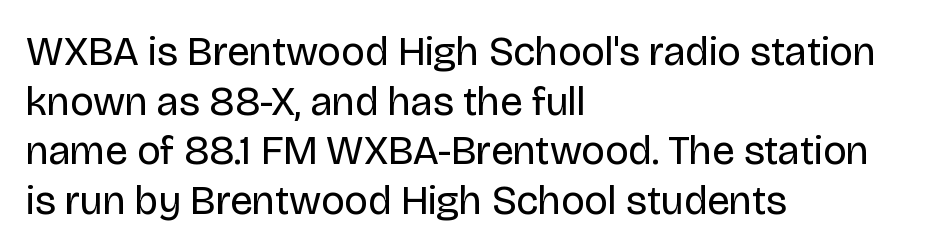
{"serif": "no", "italic": "no", "bold": "no", "weight": "regular", "width": "normal", "stroke_contrast": "low", "x_height": "large", "monospaced": "no", "underline": "no", "align": "left", "line_spacing_ratio": 1.21, "letter_spacing": "normal", "letter_spacing_em": 0.0, "glyph_px": 41}
